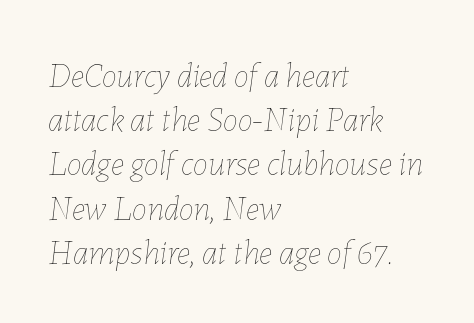
The image shows 34 px thin type, italic (leaning right); set left-aligned, normal line spacing (1.3x), normal letter spacing, not underlined; low stroke contrast and a medium x-height.
